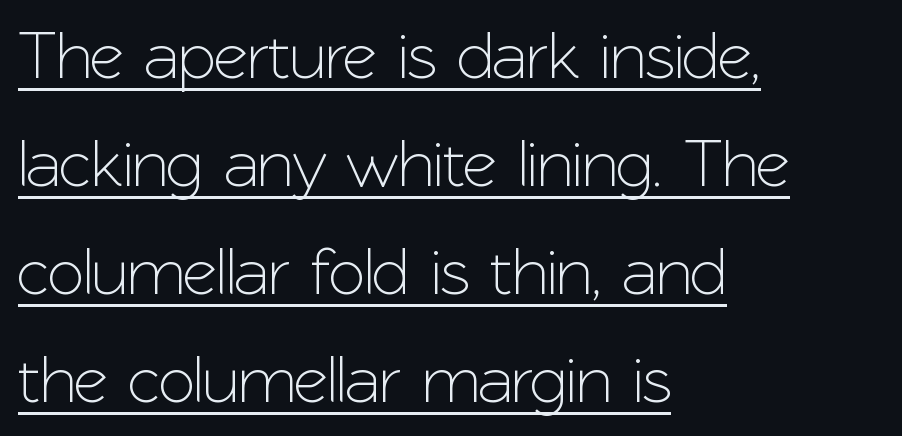
{"serif": "no", "italic": "no", "width": "normal", "stroke_contrast": "low", "x_height": "medium", "monospaced": "no", "underline": "yes", "align": "left", "line_spacing": "normal", "line_spacing_ratio": 1.61, "letter_spacing": "normal", "letter_spacing_em": 0.0, "glyph_px": 67}
